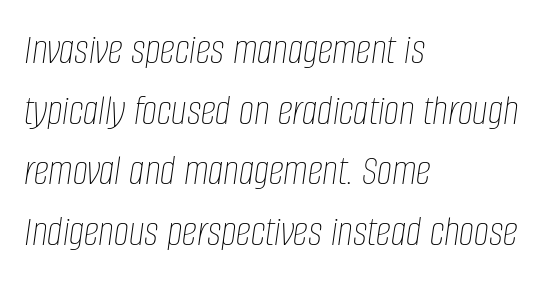
The image shows 43 px thin, condensed type, italic (leaning right); set left-aligned, normal line spacing (1.41x), normal letter spacing, not underlined; low stroke contrast and a large x-height.
